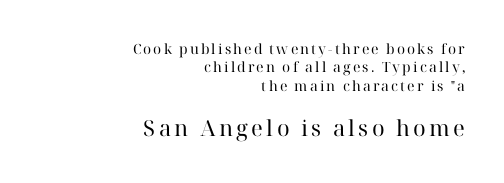
Do the letters lean? They stand straight. Successive baselines arrive at the customary interval. Note: smaller setting up top, larger setting below. Clear beneath every line of the passage. Notice how the passage keeps a crisp vertical edge on the right only. Unbolded letterforms with no extra heft.
